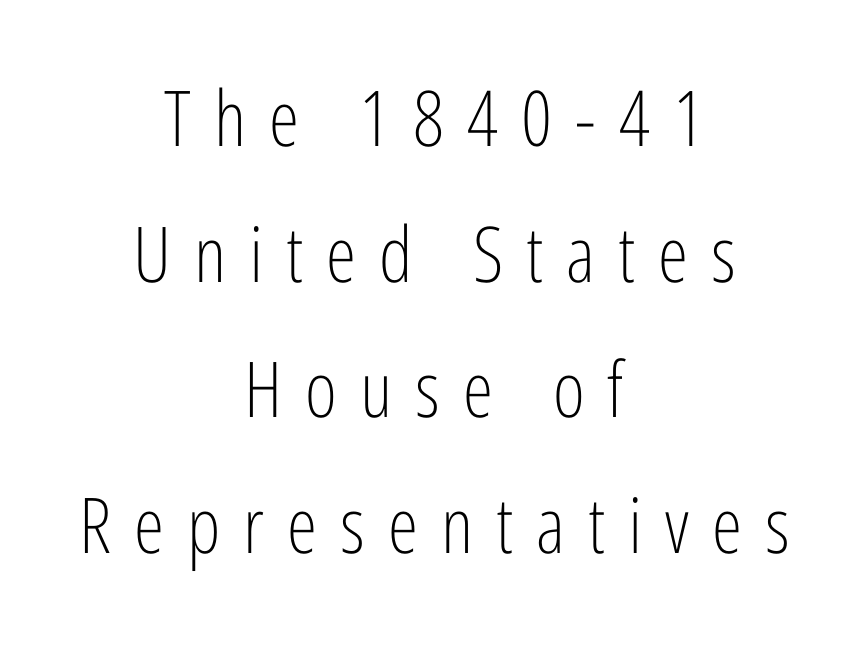
Every row of glyphs is offset so its center matches the block's center. The passage shown is not underscored anywhere. This sample has the flowing, uneven cadence of proportional lettering. The lettering holds an erect, upright posture throughout.
